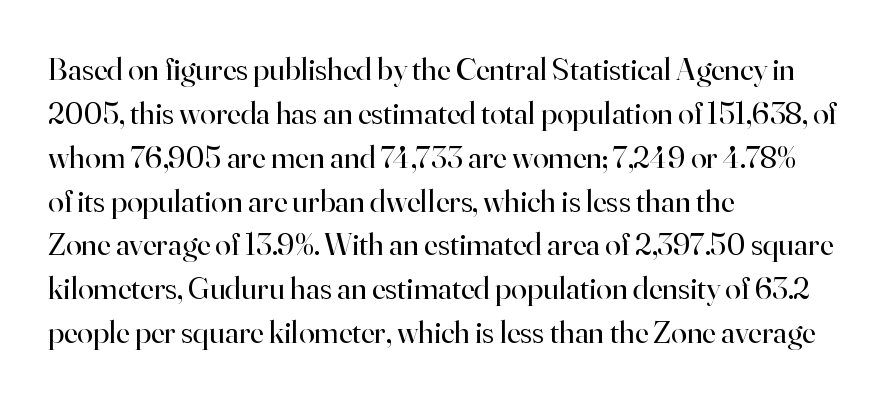
Here the designer chose a conventional face with non-uniform glyph widths. Evenly set lines give the paragraph a standard silhouette. Each line starts at the same left margin while the right side varies. The font family rendered here belongs to the serif group. Every character sits straight up, as roman type does. This is not heavy type; no bold has been used.
